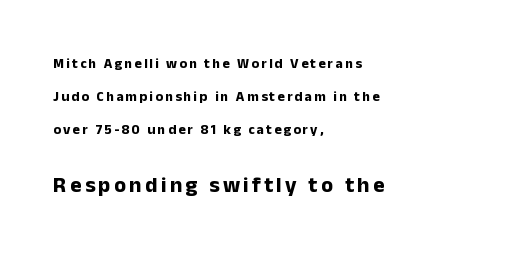
{"italic": "no", "bold": "yes", "underline": "no", "align": "left", "line_spacing": "loose", "line_spacing_ratio": 2.34, "larger_block": "second", "size_ratio": 1.57, "glyph_px": 22}
